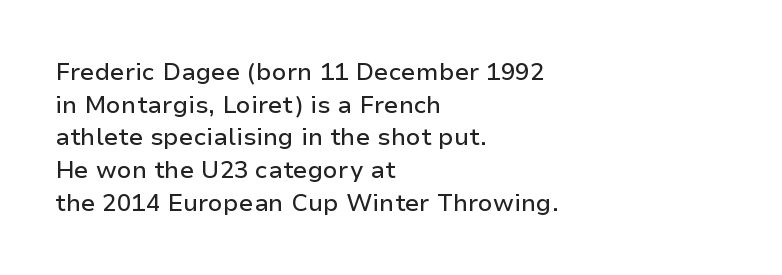
Q: Is the text italic (slanted)? A: No, it is upright.
Q: Is the text underlined? A: No.
Q: How is the paragraph aligned? A: Left-aligned.
Q: Is the spacing between letters normal or unusually wide? A: Normal.
Q: Is the spacing between lines tight, normal or loose? A: Normal.
